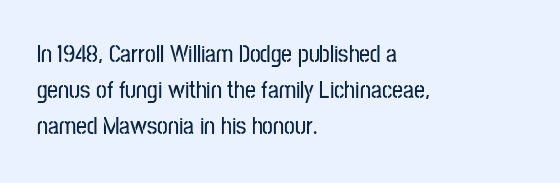
Summary of vertical rhythm: regular, with standard interline spacing. Is the block centered? No — it sits flush against the left margin. Nobody drew a line under any word here. Unlike italic type, these characters show no tilt at all.
